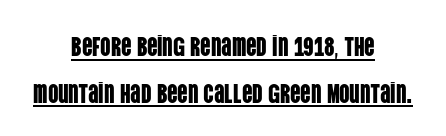
These lines are centered, leaving both edges ragged. Between one letter and the next there's only the usual sliver of space. Underline: present. Posture: vertical.
